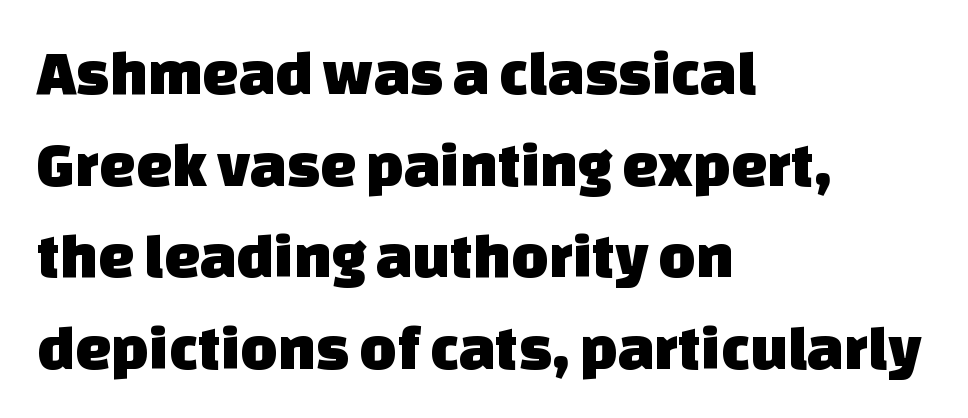
Glance below the letters and you will spot only blank space. Line starts are locked; line ends wander. The typeface chosen for these lines omits serifs. Note the varied advance widths — an 'i' is clearly narrower than an 'm'. Inter-character spacing is left at the font's built-in metrics. Line spacing here is normal.
